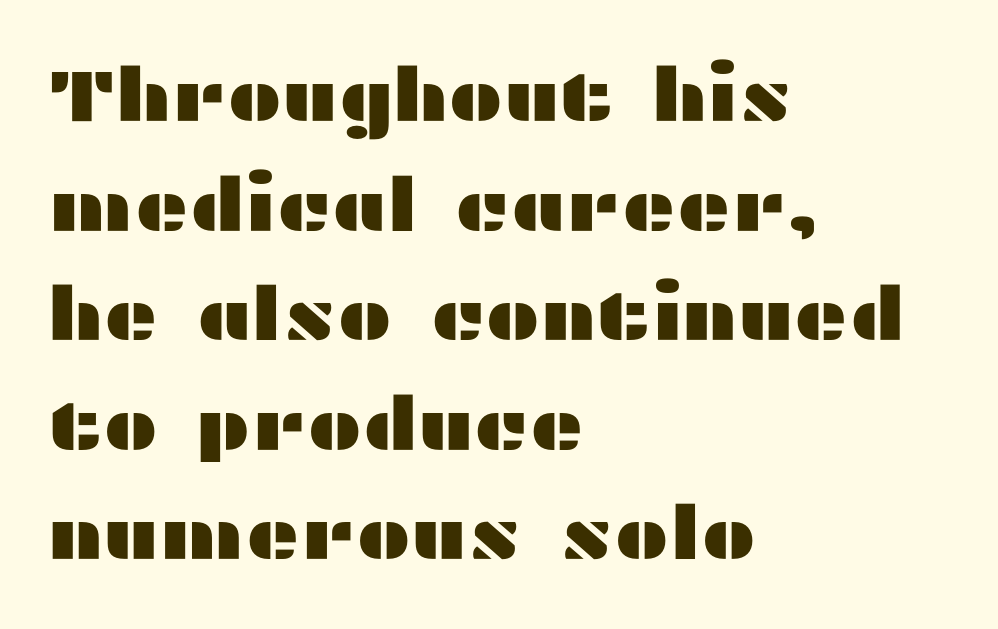
This sample uses plain, unmodified letter spacing. The face used here is proportionally spaced, like ordinary book or web type. The typography opts for an upright posture over an oblique one. These lines sit exactly where default settings would place them.
